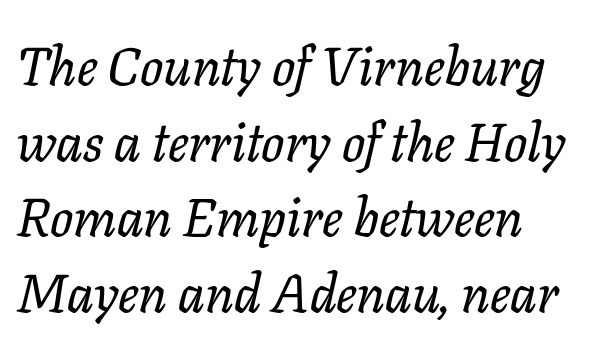
Note the varied advance widths — an 'i' is clearly narrower than an 'm'. The letters carry serifs — small finishing strokes at the ends of their stems. Normally led — the rows are evenly, conventionally spaced. The font's italic variant was chosen for this text. No word sits above an underline. One-word summary of the alignment: left.
